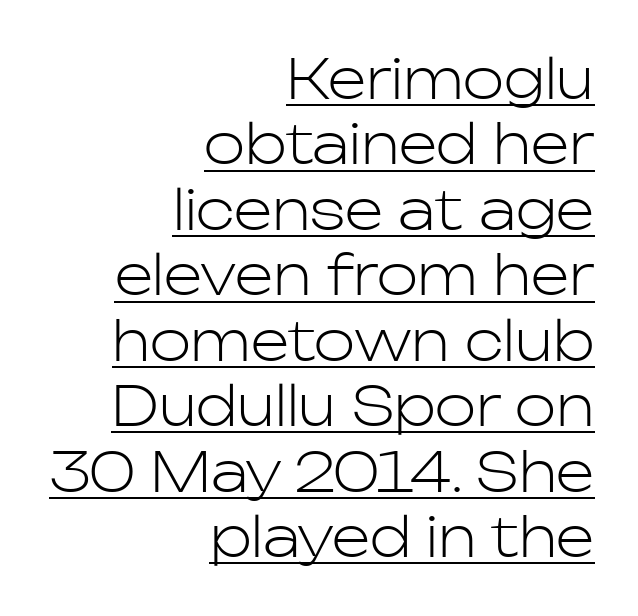
{"serif": "no", "italic": "no", "bold": "no", "weight": "light", "width": "normal", "stroke_contrast": "low", "x_height": "medium", "monospaced": "no", "underline": "yes", "align": "right", "line_spacing_ratio": 1.19, "letter_spacing": "normal", "letter_spacing_em": 0.0, "glyph_px": 55}
